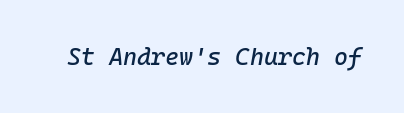
The image shows 24 px text type, italic (leaning right); set normal letter spacing, not underlined.
